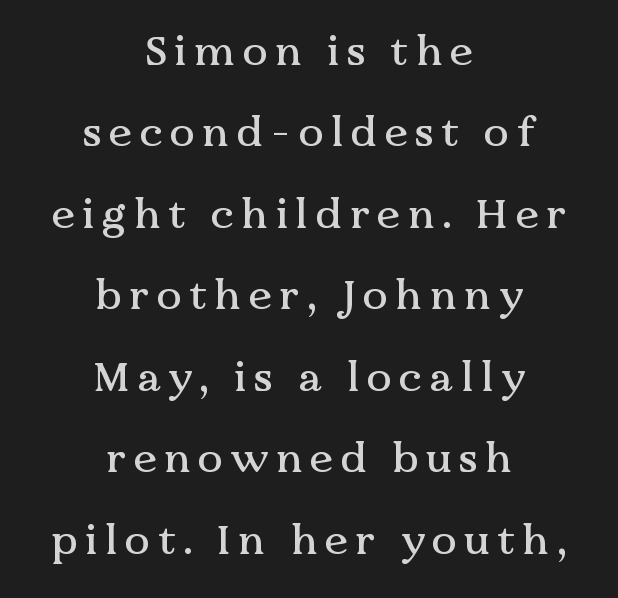
Q: Is the text italic (slanted)? A: No, it is upright.
Q: Is the typeface a serif or a sans-serif typeface? A: Serif.
Q: Is the text underlined? A: No.
Q: How is the paragraph aligned? A: Centered.
Q: Is the spacing between lines tight, normal or loose? A: Loose.
Q: Width (condensed, normal, or wide)? A: Normal.
Q: Stroke contrast? A: Medium.
Q: x-height? A: Medium.
Q: Monospaced? A: No.
